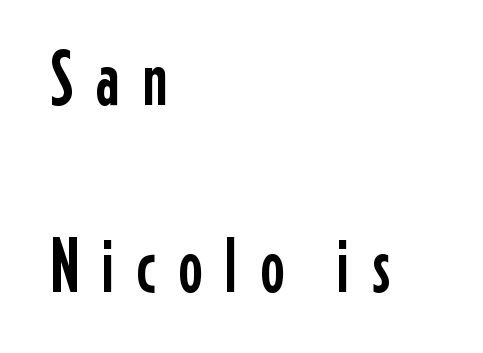
The image shows 76 px condensed sans-serif type, upright; set left-aligned, loose line spacing (2.46x), unusually wide letter spacing (+0.28 em), not underlined; low stroke contrast and a medium x-height.
